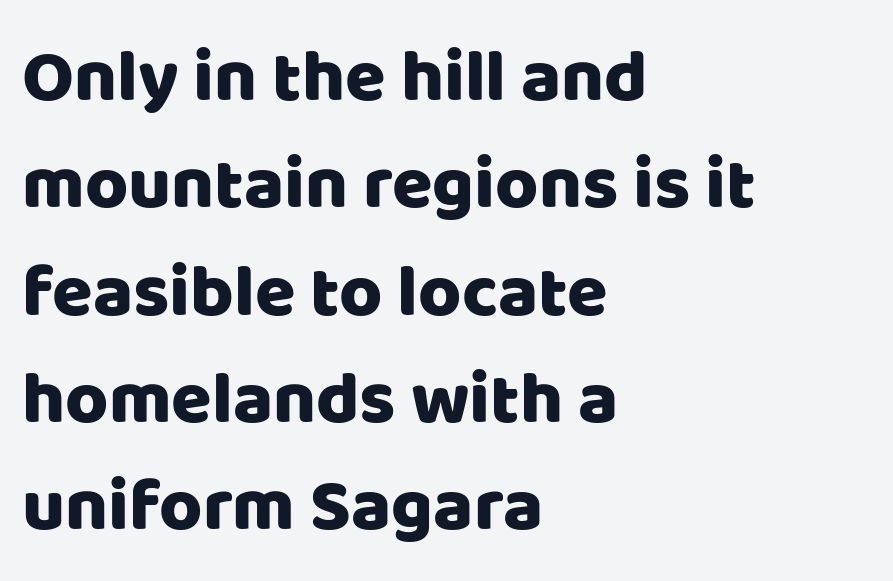
Q: Is the text italic (slanted)? A: No, it is upright.
Q: Is the typeface a serif or a sans-serif typeface? A: Sans-serif.
Q: Is the text underlined? A: No.
Q: How is the paragraph aligned? A: Left-aligned.
Q: Is the spacing between letters normal or unusually wide? A: Normal.
Q: Is the spacing between lines tight, normal or loose? A: Normal.
Q: Width (condensed, normal, or wide)? A: Normal.
Q: Stroke contrast? A: Low.
Q: x-height? A: Large.
Q: Monospaced? A: No.
